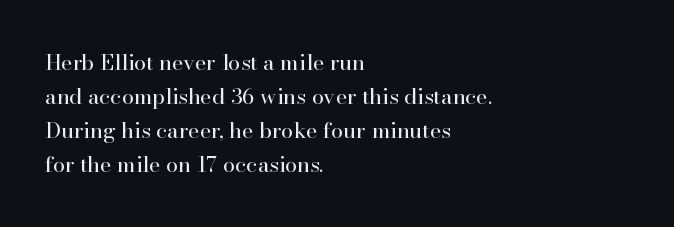
Caption: multi-line text, flush left, ragged right. Rendered with straight, roman letterforms. Beneath every word, the page is bare. Weight: not bold — regular or lighter. Nobody touched the tracking dial on this one. Vertically, the passage feels balanced, rows spaced as you'd expect.
